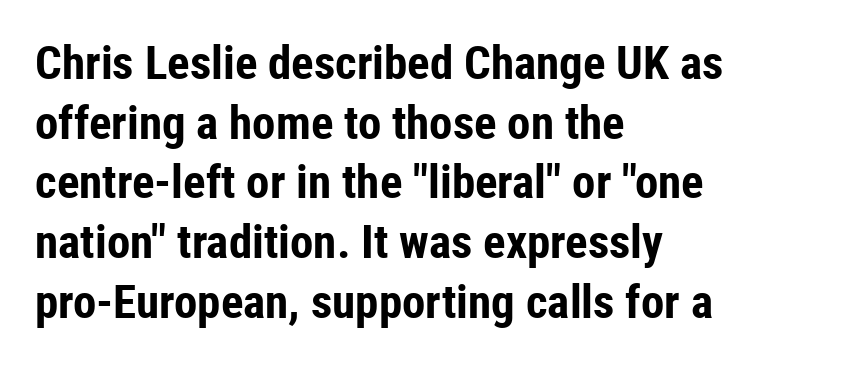
A typesetter would call this leading conventional body-copy spacing. Does extra space separate the letters? No, they use regular spacing. Rendered with straight, roman letterforms. In terms of weight, the rendering is a true, heavy bold. Check the space under the baseline: it is left empty. Stroke terminals: plain, sans-serif.
